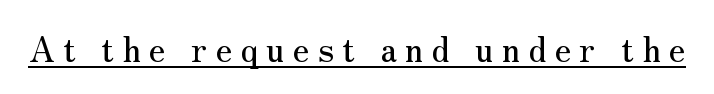
This rendering widens character spacing well past its baseline value. This sample has the flowing, uneven cadence of proportional lettering. A continuous stroke trails under the words, as in a hyperlink. Observe the serifs anchoring each vertical stroke in this sample. Every character sits straight up, as roman type does.
